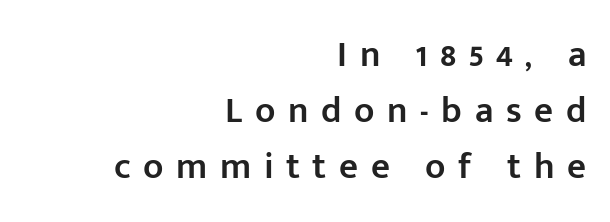
The image shows 37 px semibold sans-serif type, upright; set right-aligned, normal line spacing (1.51x), unusually wide letter spacing (+0.34 em), not underlined; low stroke contrast and a medium x-height.
